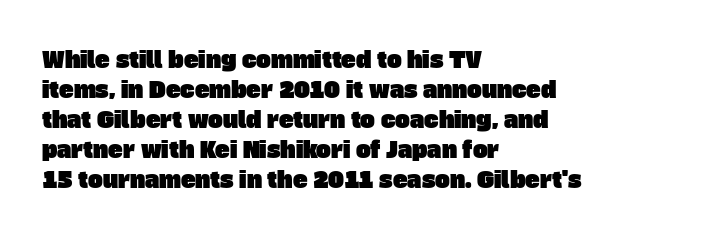
The image shows 22 px text type; set left-aligned, normal line spacing (1.36x), normal letter spacing, not underlined.
